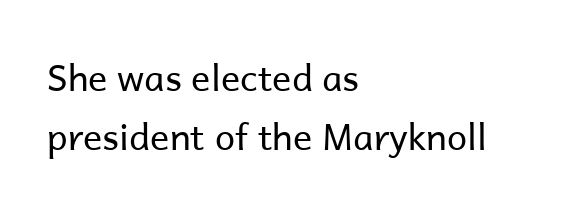
Q: Is the text bold? A: No.
Q: Is the text italic (slanted)? A: No, it is upright.
Q: Is the typeface a serif or a sans-serif typeface? A: Sans-serif.
Q: Is the text underlined? A: No.
Q: How is the paragraph aligned? A: Left-aligned.
Q: Is the spacing between letters normal or unusually wide? A: Normal.
Q: Is the spacing between lines tight, normal or loose? A: Normal.
Q: Width (condensed, normal, or wide)? A: Normal.
Q: Stroke contrast? A: Low.
Q: x-height? A: Medium.
Q: Monospaced? A: No.
